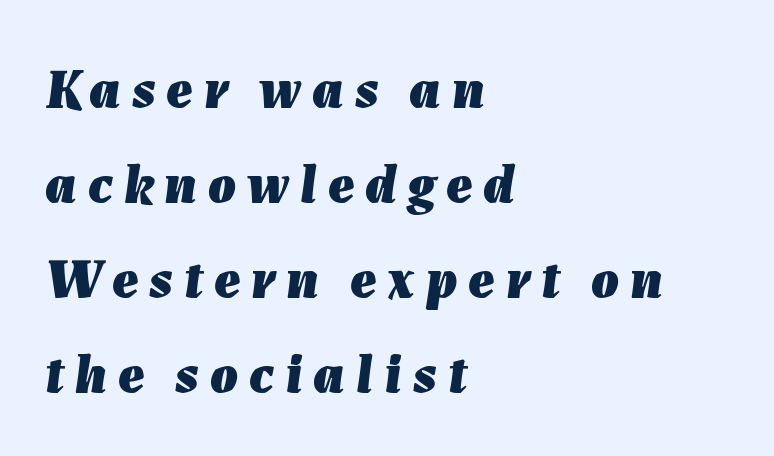
{"italic": "yes", "lean": "right", "slant_degrees": 7, "bold": "yes", "weight": "heavy", "width": "normal", "stroke_contrast": "low", "x_height": "medium", "monospaced": "no", "underline": "no", "align": "left", "line_spacing_ratio": 1.73, "letter_spacing": "wide", "letter_spacing_em": 0.2, "glyph_px": 55}
